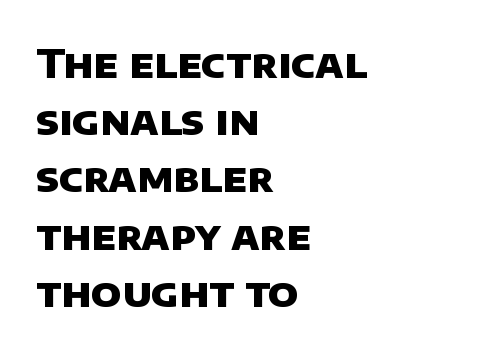
Here the glyphs are tracked normally, forming tight word shapes. Quick note: underline off. Proportional: the letters do not fall into vertical columns. The block of text has a typical density, with ordinary space between rows.
